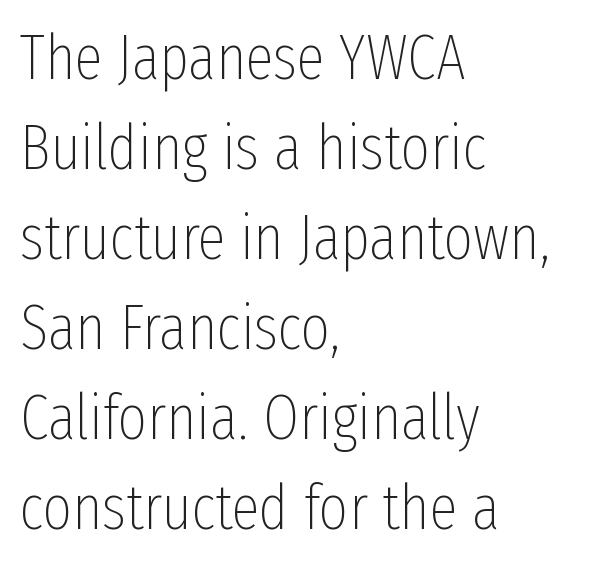
The image shows 63 px thin, condensed sans-serif type, upright; set left-aligned, normal line spacing (1.43x), normal letter spacing, not underlined; low stroke contrast and a medium x-height.
